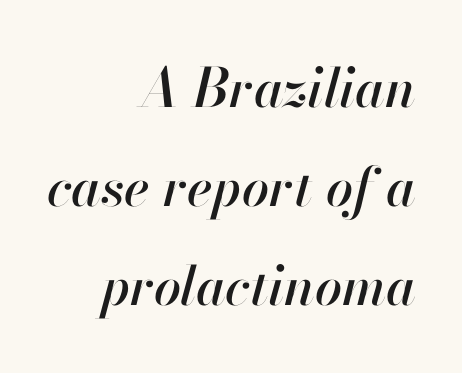
Q: Is the text italic (slanted)? A: Yes, it leans right by about 13 degrees.
Q: Is the text underlined? A: No.
Q: How is the paragraph aligned? A: Right-aligned.
Q: Is the spacing between letters normal or unusually wide? A: Normal.
Q: Width (condensed, normal, or wide)? A: Normal.
Q: Stroke contrast? A: High.
Q: x-height? A: Small.
Q: Monospaced? A: No.
